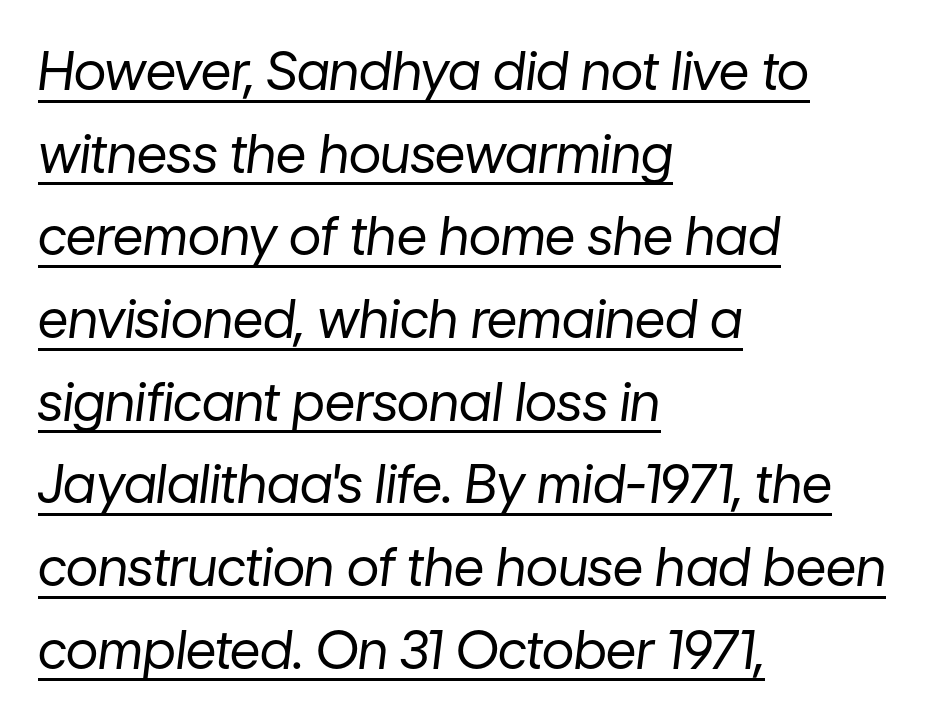
Q: Is the text bold? A: No.
Q: Is the text italic (slanted)? A: Yes, it leans right by about 7 degrees.
Q: Is the text underlined? A: Yes.
Q: How is the paragraph aligned? A: Left-aligned.
Q: Is the spacing between letters normal or unusually wide? A: Normal.
Q: Is the spacing between lines tight, normal or loose? A: Normal.
Q: Width (condensed, normal, or wide)? A: Normal.
Q: Stroke contrast? A: Low.
Q: x-height? A: Medium.
Q: Monospaced? A: No.
